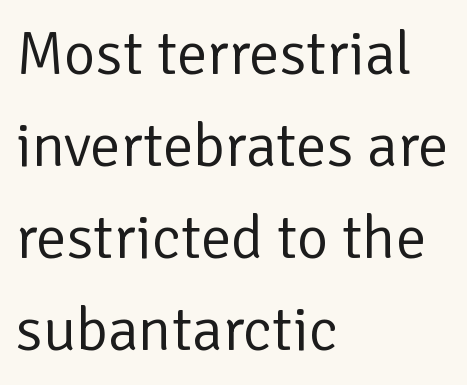
{"serif": "no", "italic": "no", "bold": "no", "weight": "regular", "width": "normal", "stroke_contrast": "low", "x_height": "medium", "monospaced": "no", "underline": "no", "align": "left", "line_spacing": "normal", "line_spacing_ratio": 1.51, "letter_spacing": "normal", "letter_spacing_em": 0.0, "glyph_px": 61}
